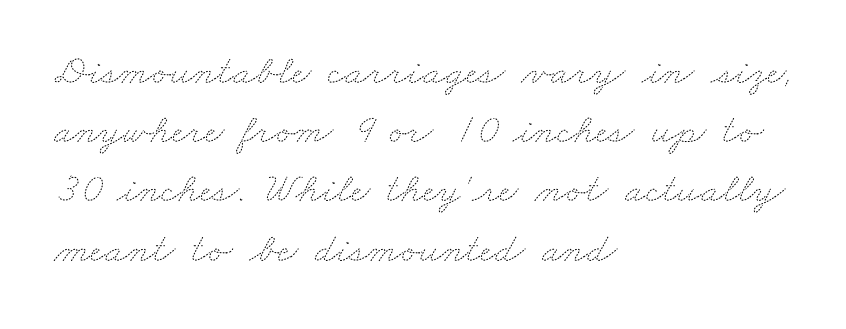
{"bold": "no", "weight": "thin", "width": "wide", "stroke_contrast": "medium", "x_height": "small", "monospaced": "no", "underline": "no", "align": "left", "line_spacing": "normal", "line_spacing_ratio": 1.41, "letter_spacing": "normal", "letter_spacing_em": 0.0, "glyph_px": 42}
